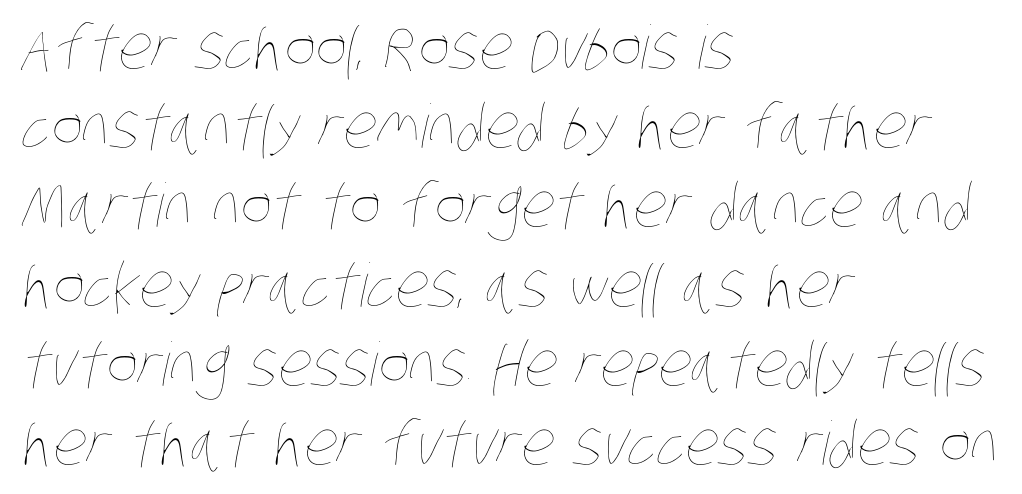
The foot of each line stays bare and open. Is the letter spacing exaggerated? No — it looks like the ordinary default. Compared with a typical body face, this is equally light or lighter still. The line-height multiplier appears to be the usual default. Alignment: flush left.
